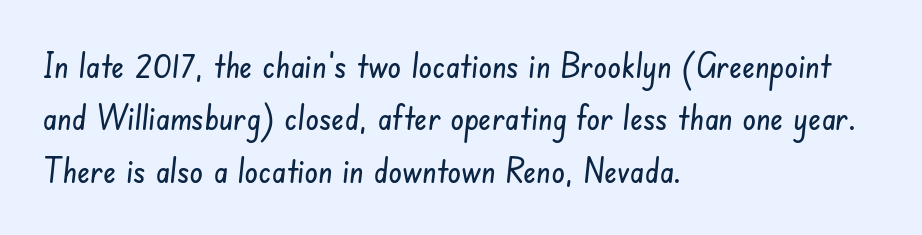
{"serif": "no", "width": "condensed", "stroke_contrast": "low", "x_height": "small", "monospaced": "no", "underline": "no", "align": "left", "line_spacing": "normal", "line_spacing_ratio": 1.54, "letter_spacing": "normal", "letter_spacing_em": 0.0, "glyph_px": 34}
